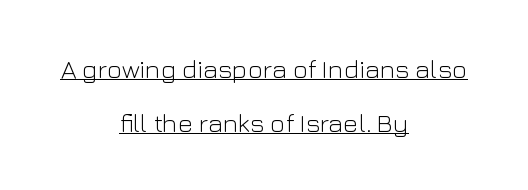
Q: Is the text bold? A: No.
Q: Is the text italic (slanted)? A: No, it is upright.
Q: Is the text underlined? A: Yes.
Q: How is the paragraph aligned? A: Centered.
Q: Is the spacing between letters normal or unusually wide? A: Normal.
Q: Is the spacing between lines tight, normal or loose? A: Loose.
